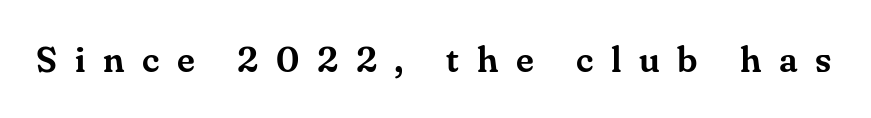
Q: Is the text italic (slanted)? A: No, it is upright.
Q: Is the typeface a serif or a sans-serif typeface? A: Serif.
Q: Is the text underlined? A: No.
Q: Is the spacing between letters normal or unusually wide? A: Unusually wide.
Q: Width (condensed, normal, or wide)? A: Normal.
Q: Stroke contrast? A: Medium.
Q: x-height? A: Small.
Q: Monospaced? A: No.
